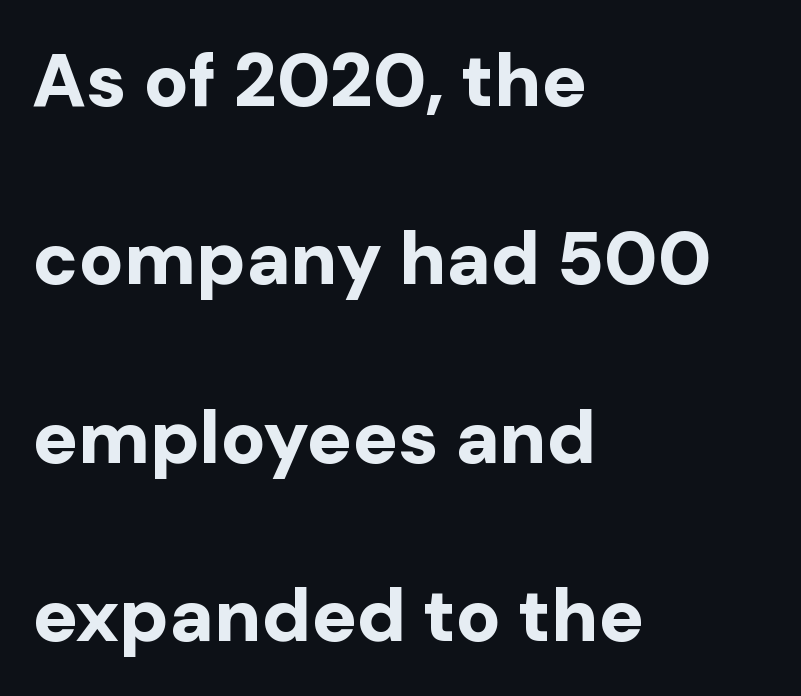
{"serif": "no", "italic": "no", "bold": "yes", "weight": "bold", "width": "normal", "stroke_contrast": "low", "x_height": "medium", "monospaced": "no", "underline": "no", "align": "left", "line_spacing": "loose", "line_spacing_ratio": 2.38, "letter_spacing": "normal", "letter_spacing_em": 0.0, "glyph_px": 75}
